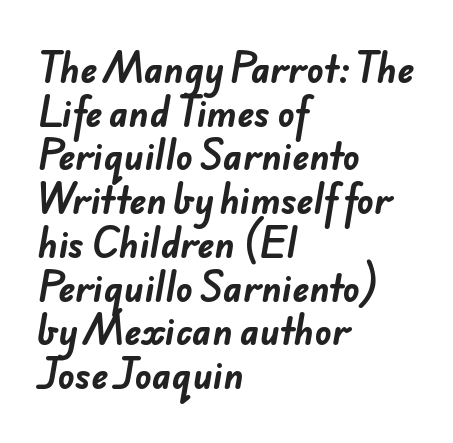
Q: Is the text bold? A: Yes.
Q: Is the typeface a serif or a sans-serif typeface? A: Sans-serif.
Q: Is the text underlined? A: No.
Q: How is the paragraph aligned? A: Left-aligned.
Q: Is the spacing between letters normal or unusually wide? A: Normal.
Q: Is the spacing between lines tight, normal or loose? A: Normal.
Q: Width (condensed, normal, or wide)? A: Normal.
Q: Stroke contrast? A: Low.
Q: x-height? A: Small.
Q: Monospaced? A: No.
